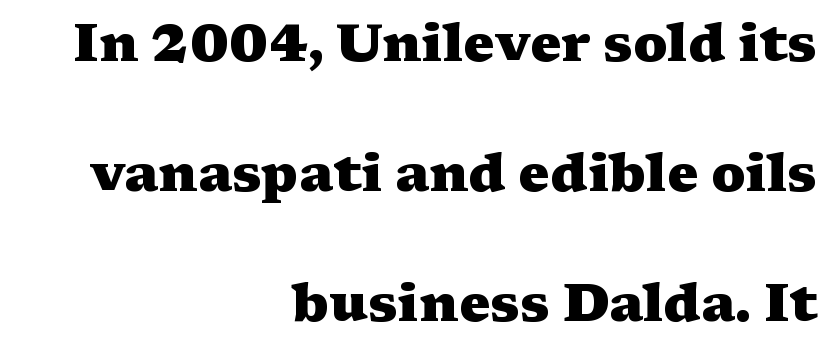
These words are printed bold, with thick strokes throughout. The font's upright variant was chosen for this text. This sample has the flowing, uneven cadence of proportional lettering. Right-aligned paragraph, ragged on the left. These lines are composed in type with serifs. Rows of type keep a wide berth in the vertical direction.
